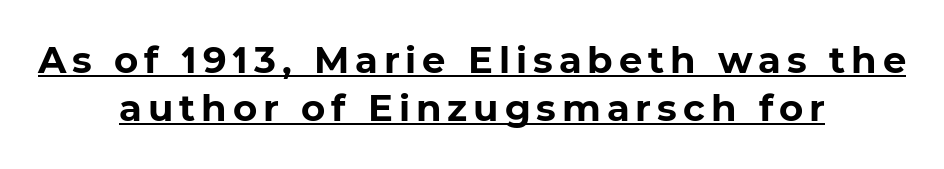
This rendering features underlined lettering. Every letter is thick-stroked: bold, no question. If you measured baseline to baseline, you'd find a middling distance. Nope, no serifs anywhere on these letters. Character widths vary here, with narrow letters taking less room than wide ones.
